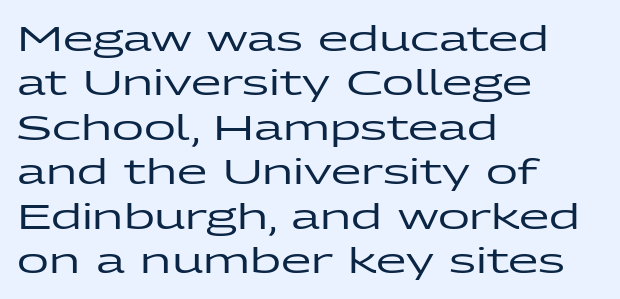
{"serif": "no", "italic": "no", "width": "wide", "stroke_contrast": "low", "x_height": "medium", "monospaced": "no", "underline": "no", "align": "left", "line_spacing": "normal", "line_spacing_ratio": 1.27, "letter_spacing": "normal", "letter_spacing_em": 0.0, "glyph_px": 35}
